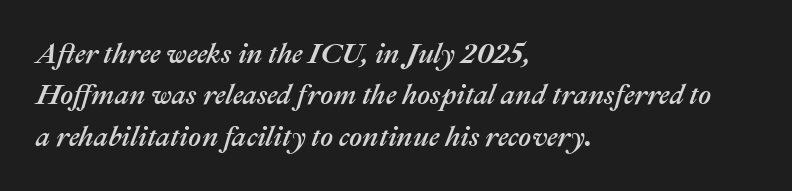
The image shows 28 px text type, italic (leaning right); set left-aligned, normal line spacing (1.48x), normal letter spacing, not underlined; medium stroke contrast and a medium x-height.
